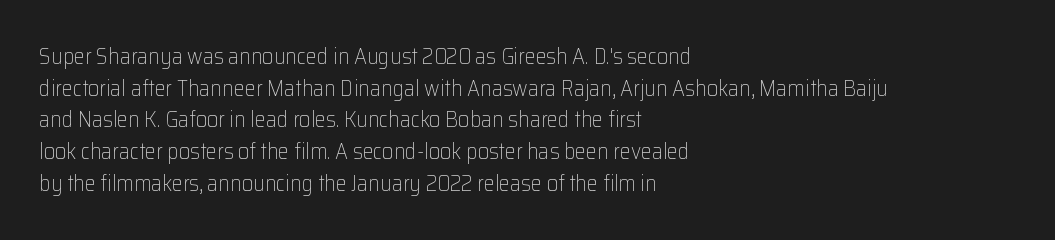
Ordinary non-slanted type is in use. Whoever set this chose a conventional vertical rhythm. Nothing unusual about the tracking: characters are spaced as the font intends. Every row of glyphs begins at an identical x-position on the left.
